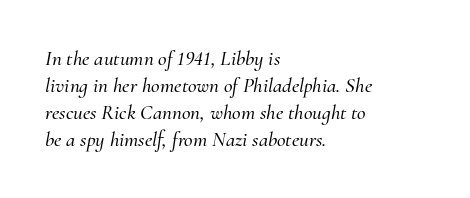
Q: Is the text italic (slanted)? A: Yes, it leans right by about 10 degrees.
Q: Is the text underlined? A: No.
Q: How is the paragraph aligned? A: Left-aligned.
Q: Is the spacing between letters normal or unusually wide? A: Normal.
Q: Is the spacing between lines tight, normal or loose? A: Normal.
